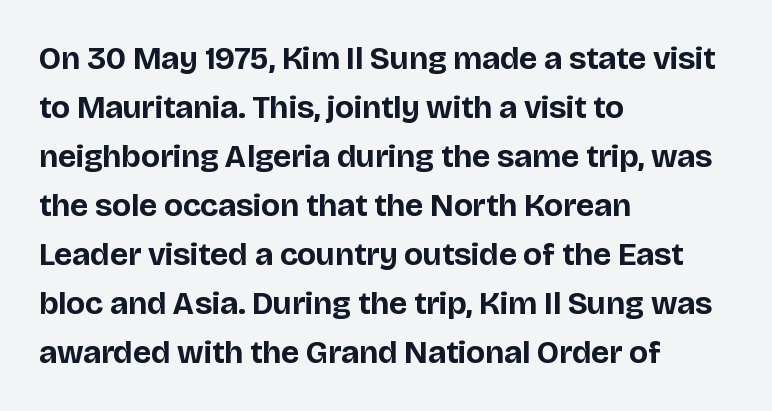
Each word holds together tightly as a unit, with standard inter-letter gaps. No word sits above an underline. The lettering stays uniformly vertical, giving the passage a roman look. Each new line begins a customary step beneath the previous one.
